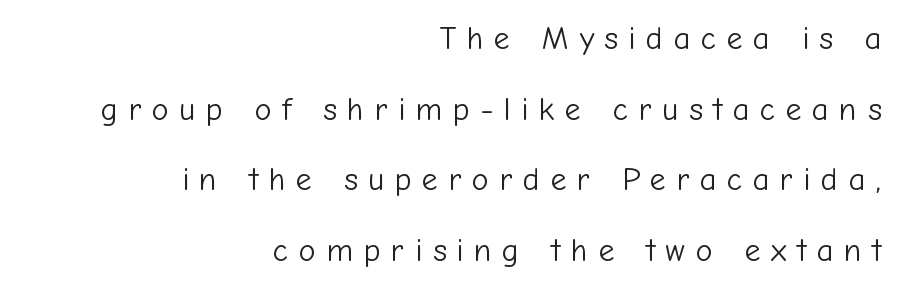
The image shows 32 px light sans-serif type, upright; set right-aligned, loose line spacing (2.21x), unusually wide letter spacing (+0.33 em), not underlined; low stroke contrast and a medium x-height.
